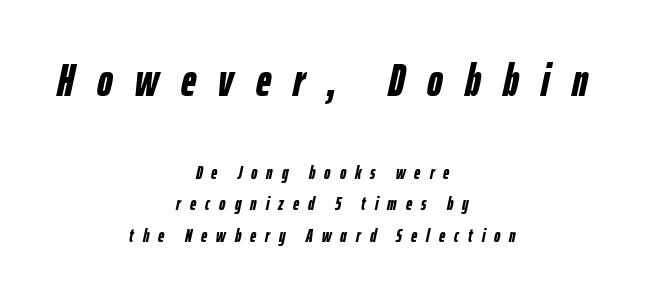
Q: Is the text bold? A: Yes.
Q: Is the text italic (slanted)? A: Yes, it leans right by about 12 degrees.
Q: Is the text underlined? A: No.
Q: How is the paragraph aligned? A: Centered.
Q: Is the spacing between letters normal or unusually wide? A: Unusually wide.
Q: Is the spacing between lines tight, normal or loose? A: Normal.
Q: Which block of text is set in a larger size, the first (top) or the second (bottom)? A: The first (top) one.
Q: Width (condensed, normal, or wide)? A: Condensed.
Q: Stroke contrast? A: Low.
Q: x-height? A: Medium.
Q: Monospaced? A: No.
